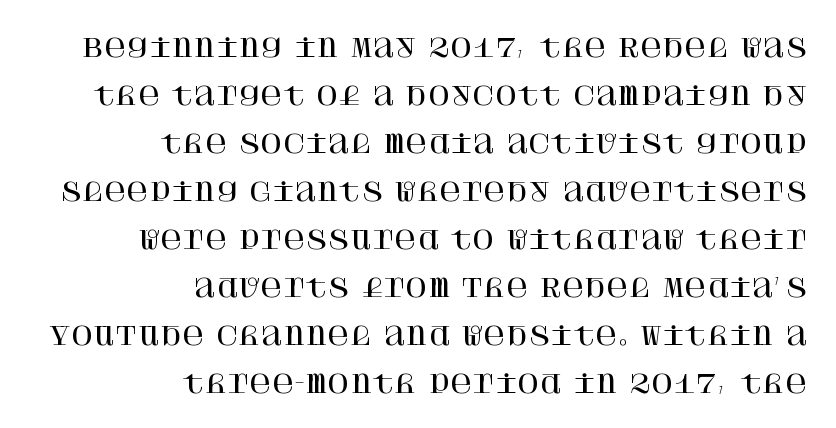
Summary of vertical rhythm: relaxed, with wide interline spacing. The paragraph shown leans on its right margin. Every character sits straight up, as roman type does. Tracking here is standard; glyphs follow each other at the usual distance. No word sits above an underline.
